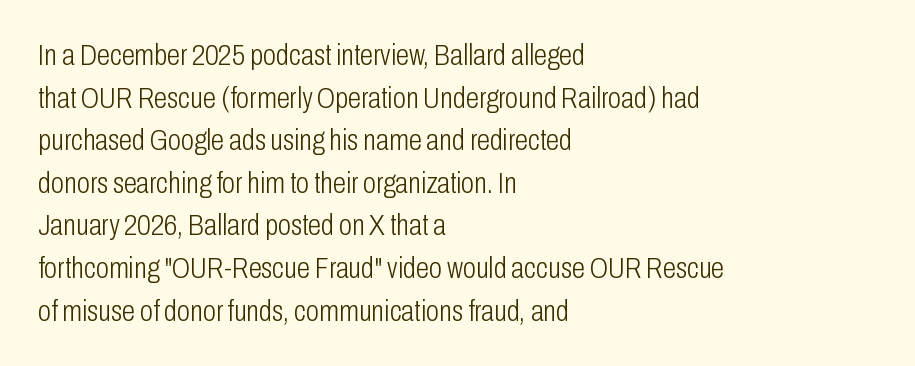
{"serif": "no", "italic": "no", "bold": "no", "weight": "light", "width": "condensed", "stroke_contrast": "low", "x_height": "medium", "monospaced": "no", "underline": "no", "align": "left", "line_spacing": "normal", "line_spacing_ratio": 1.42, "letter_spacing": "normal", "letter_spacing_em": 0.0, "glyph_px": 30}
